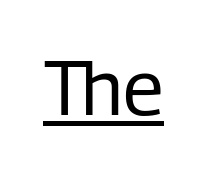
The image shows 77 px regular-weight, condensed sans-serif type, upright; set normal letter spacing, underlined; low stroke contrast and a medium x-height.
